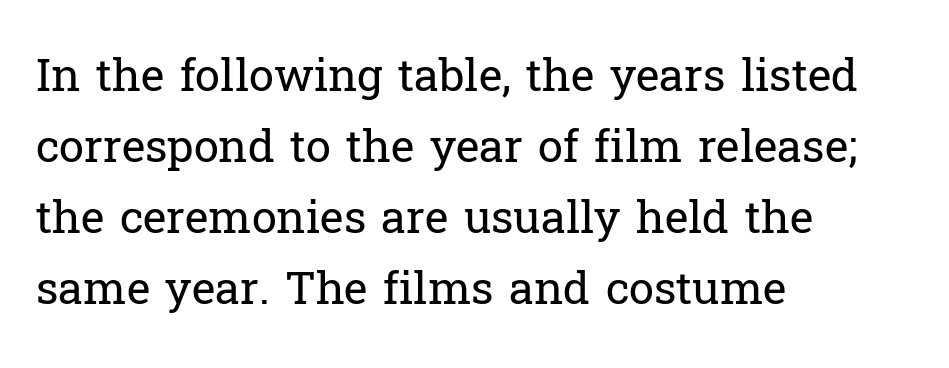
{"serif": "yes", "italic": "no", "bold": "no", "weight": "regular", "width": "normal", "stroke_contrast": "low", "x_height": "medium", "monospaced": "no", "underline": "no", "align": "left", "line_spacing": "normal", "line_spacing_ratio": 1.58, "letter_spacing": "normal", "letter_spacing_em": 0.0, "glyph_px": 45}
